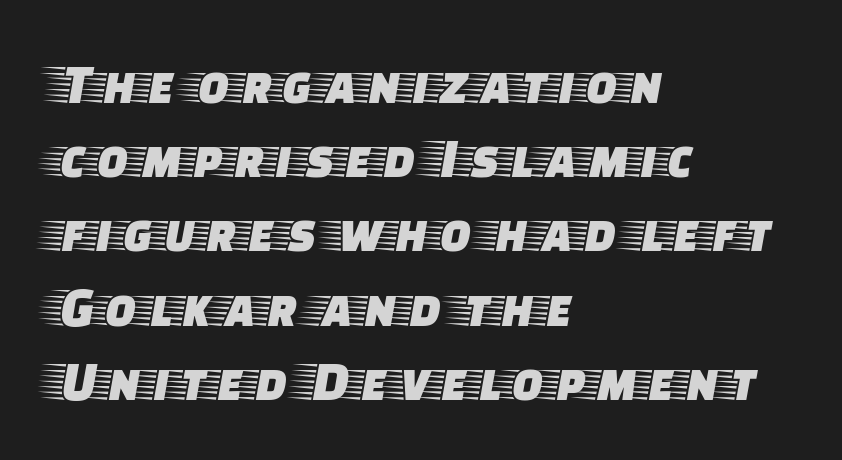
{"serif": "yes", "width": "wide", "stroke_contrast": "low", "x_height": "large", "monospaced": "no", "underline": "no", "align": "left", "line_spacing": "normal", "line_spacing_ratio": 1.28, "letter_spacing": "normal", "letter_spacing_em": 0.0, "glyph_px": 58}
